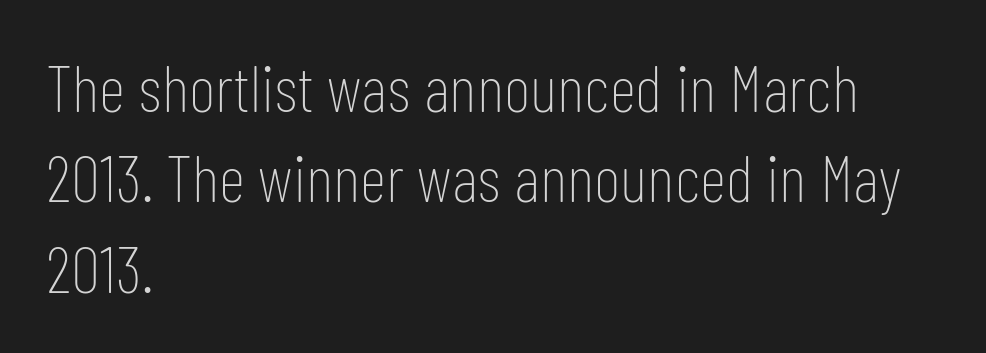
Q: Is the text bold? A: No.
Q: Is the text italic (slanted)? A: No, it is upright.
Q: Is the typeface a serif or a sans-serif typeface? A: Sans-serif.
Q: Is the text underlined? A: No.
Q: How is the paragraph aligned? A: Left-aligned.
Q: Is the spacing between letters normal or unusually wide? A: Normal.
Q: Is the spacing between lines tight, normal or loose? A: Normal.
Q: Width (condensed, normal, or wide)? A: Condensed.
Q: Stroke contrast? A: Low.
Q: x-height? A: Medium.
Q: Monospaced? A: No.
